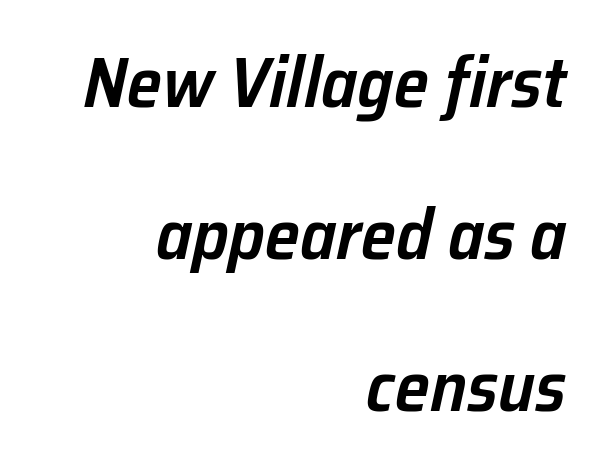
The image shows 71 px semibold type, italic (leaning right); set right-aligned, loose line spacing (2.14x), normal letter spacing, not underlined; low stroke contrast and a medium x-height.
